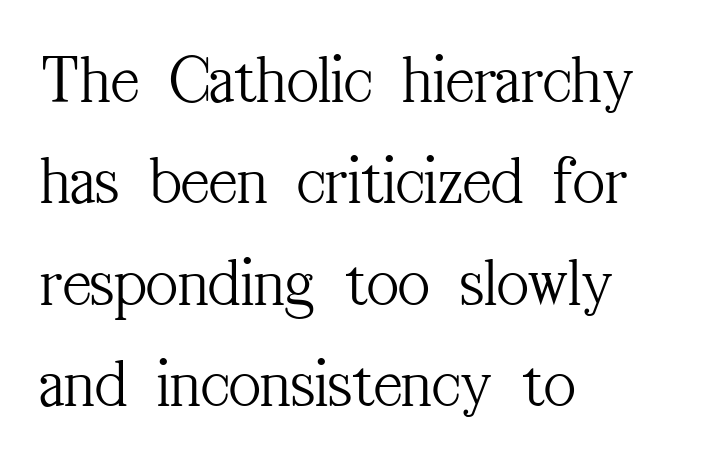
{"serif": "yes", "italic": "no", "bold": "no", "weight": "light", "width": "condensed", "stroke_contrast": "medium", "x_height": "medium", "monospaced": "no", "underline": "no", "align": "left", "line_spacing": "normal", "line_spacing_ratio": 1.47, "letter_spacing": "normal", "letter_spacing_em": 0.0, "glyph_px": 69}
